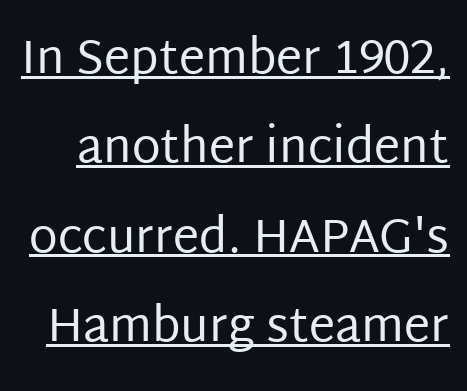
{"serif": "no", "italic": "no", "bold": "no", "weight": "regular", "width": "normal", "stroke_contrast": "low", "x_height": "large", "monospaced": "no", "underline": "yes", "line_spacing": "loose", "line_spacing_ratio": 1.9, "letter_spacing": "normal", "letter_spacing_em": 0.0, "glyph_px": 47}
